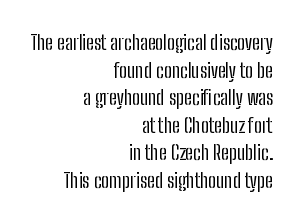
{"italic": "no", "bold": "no", "underline": "no", "align": "right", "line_spacing": "normal", "line_spacing_ratio": 1.38, "letter_spacing": "normal", "letter_spacing_em": 0.0, "glyph_px": 20}
